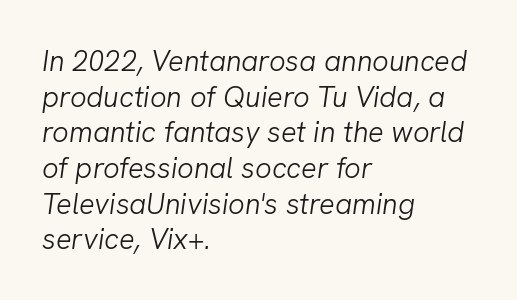
The image shows 29 px light type, italic (leaning right); set left-aligned, line spacing 1.23x, normal letter spacing, not underlined; low stroke contrast and a medium x-height.
